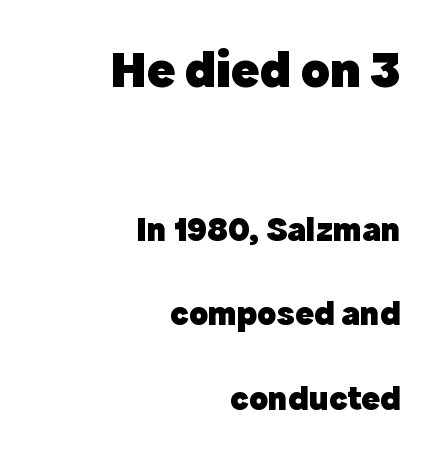
{"serif": "no", "italic": "no", "bold": "yes", "weight": "heavy", "width": "normal", "x_height": "medium", "monospaced": "no", "underline": "no", "align": "right", "line_spacing": "loose", "line_spacing_ratio": 2.42, "letter_spacing": "normal", "letter_spacing_em": 0.0, "larger_block": "first", "size_ratio": 1.51, "glyph_px": 53}
